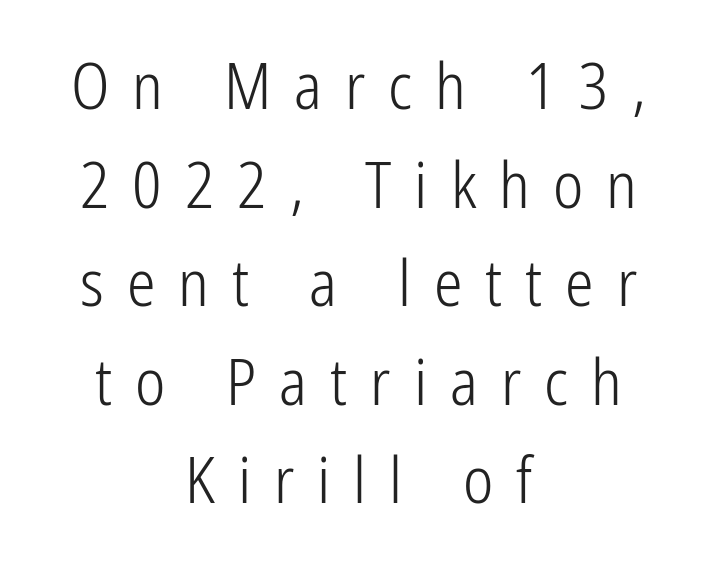
{"serif": "no", "italic": "no", "bold": "no", "weight": "light", "width": "condensed", "stroke_contrast": "low", "x_height": "medium", "monospaced": "no", "underline": "no", "align": "center", "line_spacing": "normal", "line_spacing_ratio": 1.54, "letter_spacing": "wide", "letter_spacing_em": 0.36, "glyph_px": 64}
